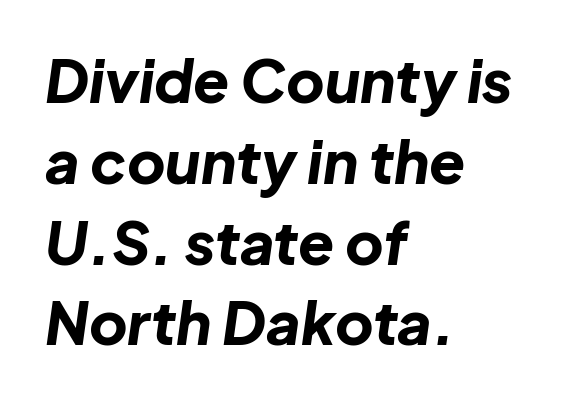
Q: Is the text bold? A: Yes.
Q: Is the text italic (slanted)? A: Yes, it leans right by about 8 degrees.
Q: Is the text underlined? A: No.
Q: How is the paragraph aligned? A: Left-aligned.
Q: Is the spacing between letters normal or unusually wide? A: Normal.
Q: Is the spacing between lines tight, normal or loose? A: Normal.
Q: Width (condensed, normal, or wide)? A: Normal.
Q: Stroke contrast? A: Low.
Q: x-height? A: Medium.
Q: Monospaced? A: No.
